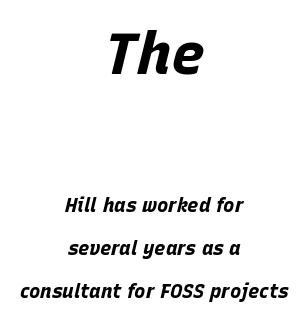
Has an underline been added? It has not. Reading down the block, each line starts at a different indent, mirrored at its end. Between one letter and the next there's only the usual sliver of space. Set as a true bold cut, around the 700 mark. Varying glyph widths throughout — classic text-font behaviour.
